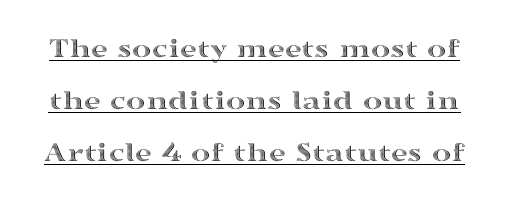
Q: Is the text italic (slanted)? A: No, it is upright.
Q: Is the text underlined? A: Yes.
Q: Is the spacing between letters normal or unusually wide? A: Normal.
Q: Width (condensed, normal, or wide)? A: Wide.
Q: x-height? A: Medium.
Q: Monospaced? A: No.
